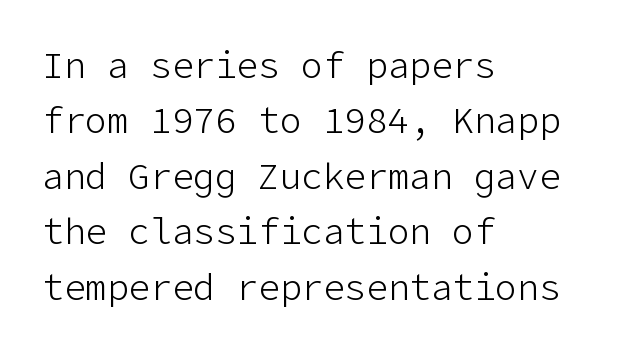
The image shows 36 px light sans-serif type, upright; set left-aligned, normal line spacing (1.54x), normal letter spacing, not underlined; low stroke contrast and a medium x-height.
